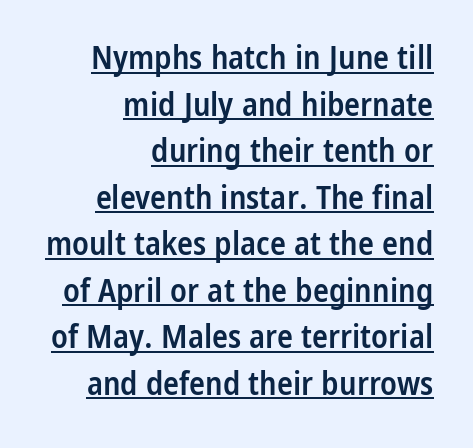
Notice how a bar underscores the lettering throughout. The space between consecutive lines is moderate. Horizontal alignment here is rightward, an uncommon choice for prose. Inter-character spacing is left at the font's built-in metrics.
